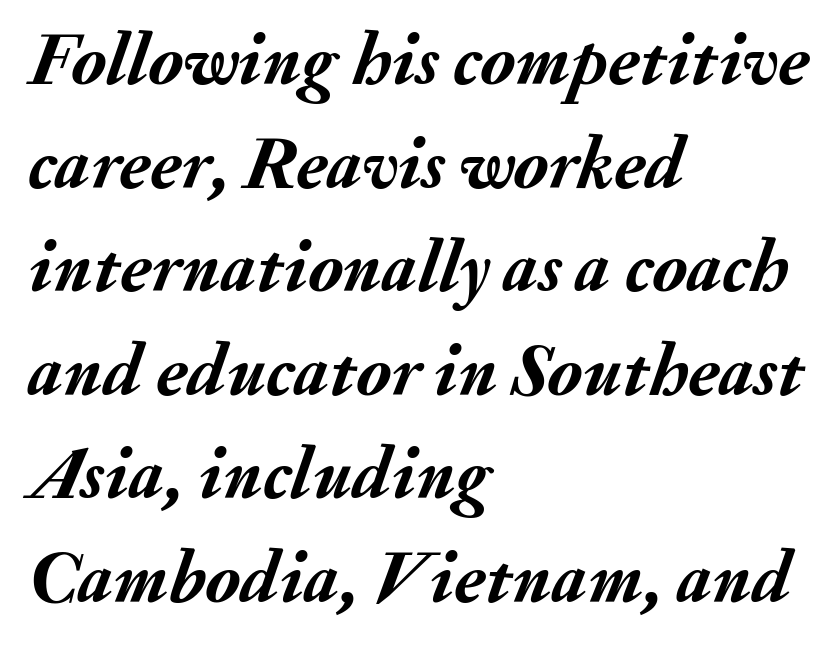
{"italic": "yes", "lean": "right", "slant_degrees": 20, "bold": "yes", "weight": "semibold", "width": "normal", "stroke_contrast": "medium", "x_height": "small", "monospaced": "no", "underline": "no", "align": "left", "line_spacing": "normal", "line_spacing_ratio": 1.4, "letter_spacing": "normal", "letter_spacing_em": 0.0, "glyph_px": 74}
